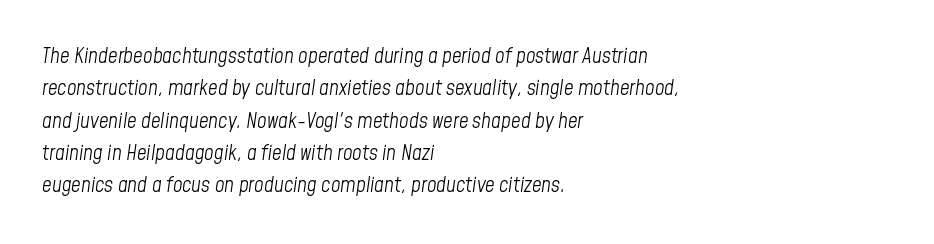
The image shows 21 px text type, italic (leaning right); set left-aligned, normal line spacing (1.54x), normal letter spacing, not underlined.
